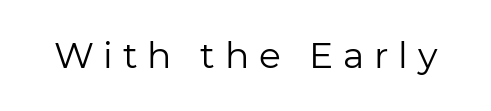
Q: Is the text bold? A: No.
Q: Is the text italic (slanted)? A: No, it is upright.
Q: Is the typeface a serif or a sans-serif typeface? A: Sans-serif.
Q: Is the text underlined? A: No.
Q: Is the spacing between letters normal or unusually wide? A: Unusually wide.
Q: Width (condensed, normal, or wide)? A: Normal.
Q: Stroke contrast? A: Low.
Q: x-height? A: Medium.
Q: Monospaced? A: No.
